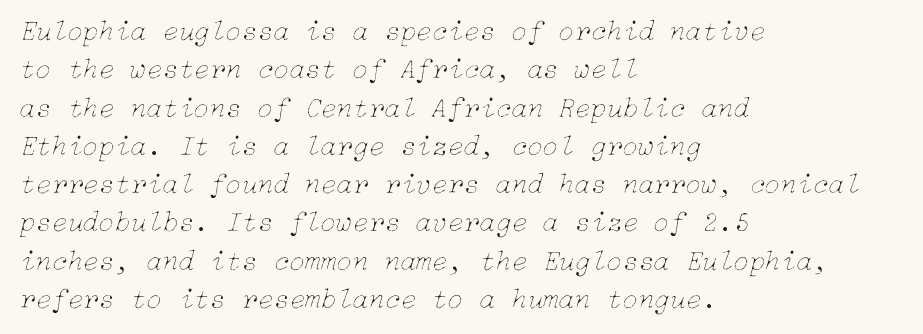
{"italic": "yes", "lean": "right", "slant_degrees": 15, "bold": "no", "weight": "thin", "width": "normal", "stroke_contrast": "low", "x_height": "medium", "underline": "no", "align": "left", "line_spacing": "normal", "line_spacing_ratio": 1.32, "letter_spacing": "normal", "letter_spacing_em": 0.0, "glyph_px": 29}
